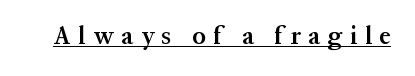
The specimen includes a rule beneath the text block's lines. Here the glyphs are tracked loosely, breaking word shapes into spaced letters. Rendered with straight, roman letterforms. The typesetting leans somewhat heavy: a semibold.
